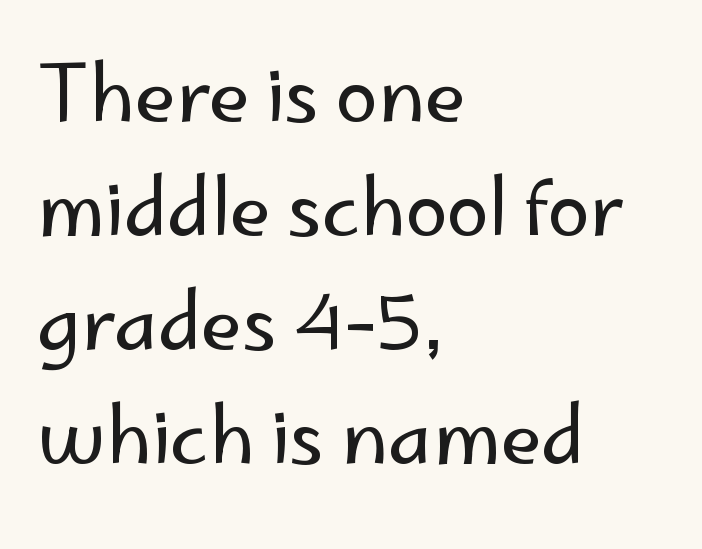
{"serif": "no", "italic": "no", "bold": "no", "weight": "regular", "width": "normal", "stroke_contrast": "low", "x_height": "small", "monospaced": "no", "underline": "no", "align": "left", "line_spacing": "normal", "line_spacing_ratio": 1.5, "letter_spacing": "normal", "letter_spacing_em": 0.0, "glyph_px": 76}
